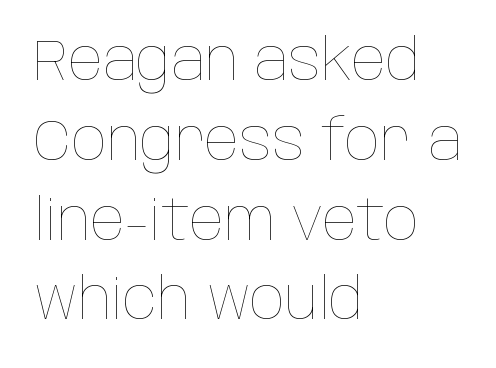
The image shows 57 px thin, condensed type, upright; set left-aligned, normal line spacing (1.4x), normal letter spacing, not underlined; low stroke contrast and a large x-height.
